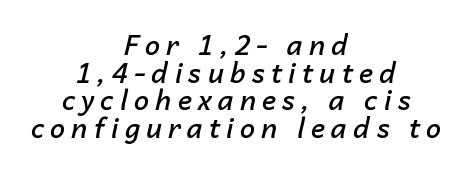
The text block is weighted toward neither margin, spreading evenly from the middle. Bare-footed words on every line. The lines are packed closely together with very little leading. If you drew a line through each stem, it would be angled. The type is letterspaced generously, with wide tracking. The face used here is a semibold: visibly heavier than regular, lighter than bold.
